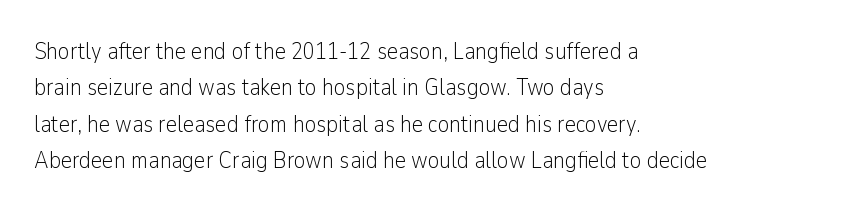
Q: Is the text bold? A: No.
Q: Is the text italic (slanted)? A: No, it is upright.
Q: Is the text underlined? A: No.
Q: How is the paragraph aligned? A: Left-aligned.
Q: Is the spacing between letters normal or unusually wide? A: Normal.
Q: Is the spacing between lines tight, normal or loose? A: Normal.
